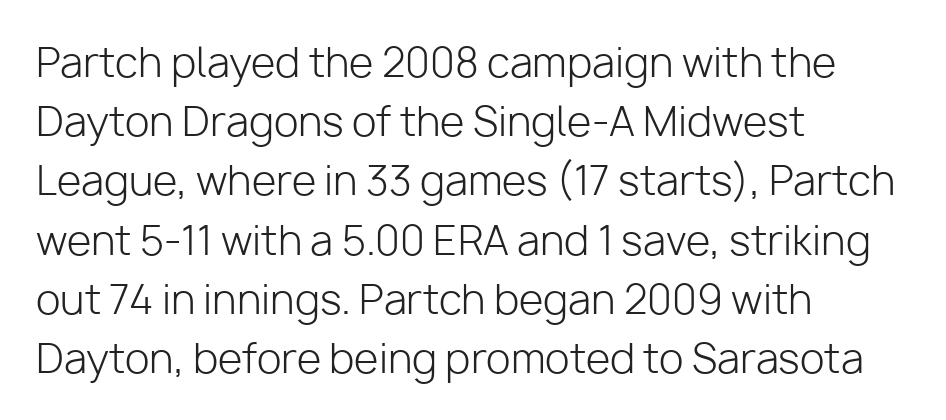
Rule under the text: the space is simply empty. Normally led — the rows are evenly, conventionally spaced. All the whitespace from short lines collects on the right. Font category for this specimen: sans-serif.
